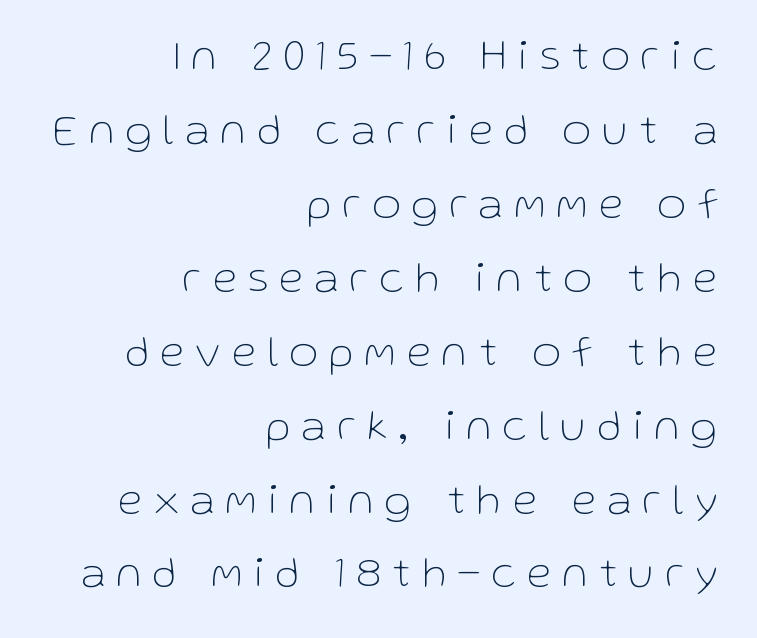
Q: Is the text bold? A: No.
Q: Is the text italic (slanted)? A: No, it is upright.
Q: Is the typeface a serif or a sans-serif typeface? A: Sans-serif.
Q: Is the text underlined? A: No.
Q: How is the paragraph aligned? A: Right-aligned.
Q: Is the spacing between letters normal or unusually wide? A: Unusually wide.
Q: Is the spacing between lines tight, normal or loose? A: Normal.
Q: Width (condensed, normal, or wide)? A: Normal.
Q: Stroke contrast? A: Low.
Q: x-height? A: Medium.
Q: Monospaced? A: No.
